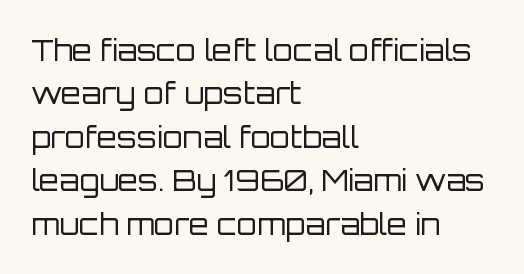
No word sits above an underline. Every character sits straight up, as roman type does. The strokes are not fattened; the text isn't bold. In terms of leading, this rendering sits right in the middle. The font family rendered here belongs to the sans-serif group. Inter-character spacing is left at the font's built-in metrics.
